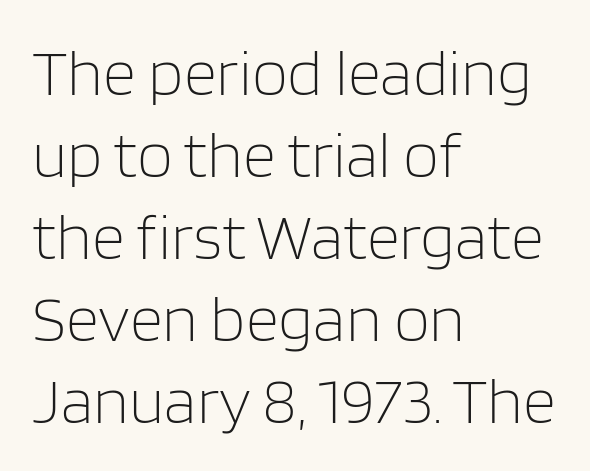
{"serif": "no", "italic": "no", "bold": "no", "weight": "light", "width": "normal", "stroke_contrast": "low", "x_height": "large", "monospaced": "no", "underline": "no", "align": "left", "line_spacing": "normal", "line_spacing_ratio": 1.26, "letter_spacing": "normal", "letter_spacing_em": 0.0, "glyph_px": 65}
